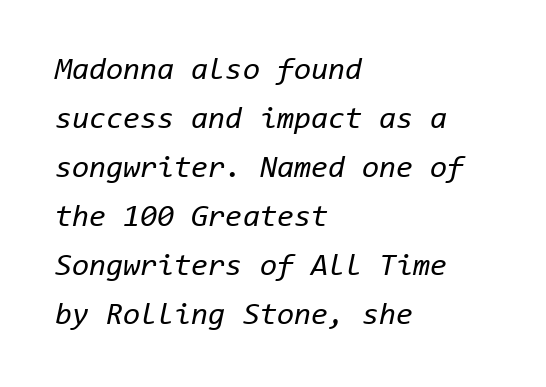
The space beneath each line is pristine and unruled. Characters are canted at an angle relative to the baseline's perpendicular. These lines sit exactly where default settings would place them. The letters march in equal steps, a hallmark of fixed-pitch type. The passage shown has conventional tracking throughout. Teacher's note: observe the even left margin — that is flush-left alignment.
